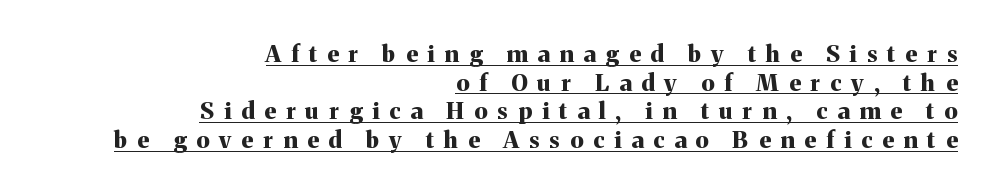
Q: Is the text bold? A: Yes.
Q: Is the text italic (slanted)? A: No, it is upright.
Q: Is the text underlined? A: Yes.
Q: How is the paragraph aligned? A: Right-aligned.
Q: Is the spacing between letters normal or unusually wide? A: Unusually wide.
Q: Is the spacing between lines tight, normal or loose? A: Normal.
